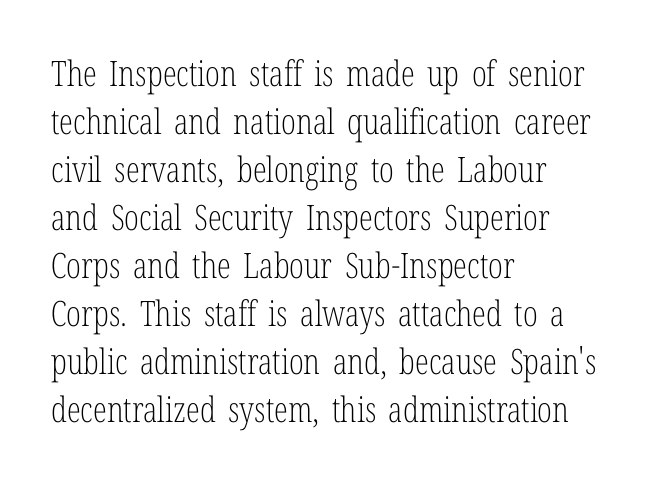
The image shows 35 px light, condensed serif type, upright; set left-aligned, normal line spacing (1.37x), normal letter spacing, not underlined; low stroke contrast and a medium x-height.
